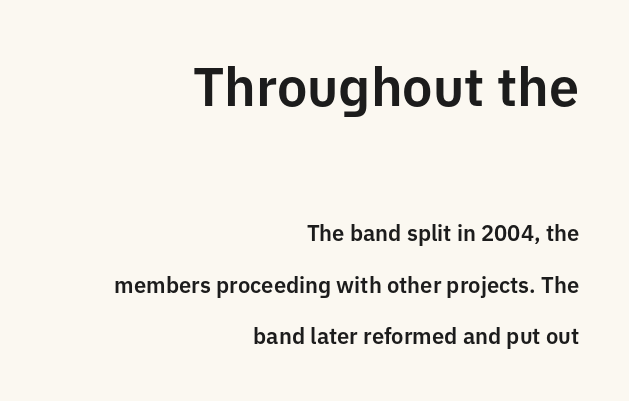
Q: Is the text italic (slanted)? A: No, it is upright.
Q: Is the typeface a serif or a sans-serif typeface? A: Sans-serif.
Q: Is the text underlined? A: No.
Q: How is the paragraph aligned? A: Right-aligned.
Q: Is the spacing between letters normal or unusually wide? A: Normal.
Q: Is the spacing between lines tight, normal or loose? A: Loose.
Q: Which block of text is set in a larger size, the first (top) or the second (bottom)? A: The first (top) one.
Q: Width (condensed, normal, or wide)? A: Normal.
Q: Stroke contrast? A: Low.
Q: x-height? A: Medium.
Q: Monospaced? A: No.
